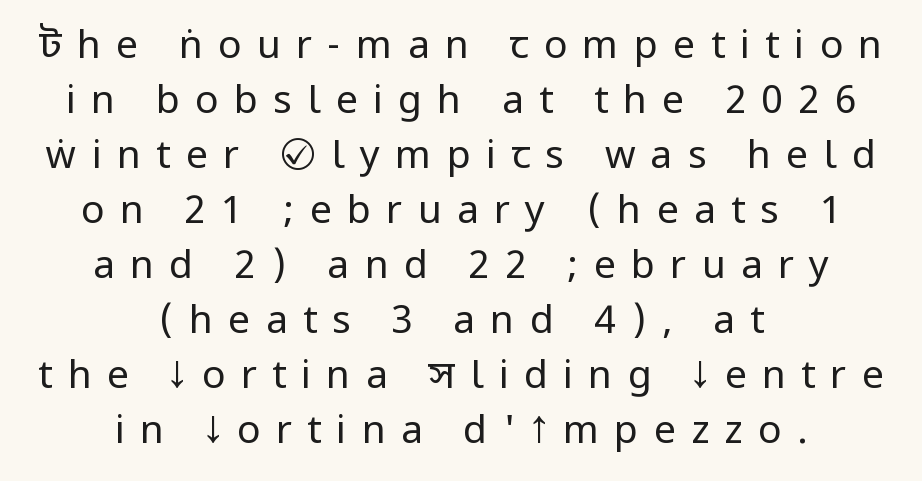
The image shows 39 px regular-weight, condensed sans-serif type, upright; set centered, normal line spacing (1.41x), unusually wide letter spacing (+0.39 em), not underlined; low stroke contrast.
